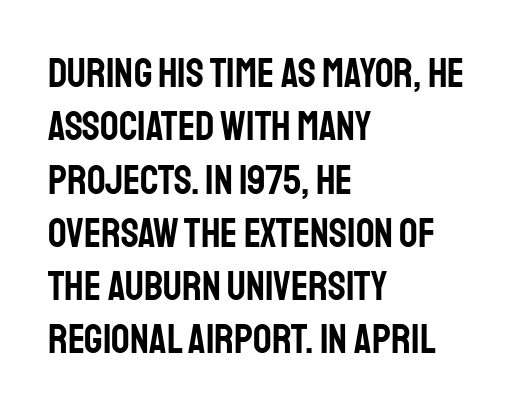
The image shows 41 px condensed sans-serif type, upright; set left-aligned, normal line spacing (1.3x), normal letter spacing, not underlined; low stroke contrast and a large x-height.
